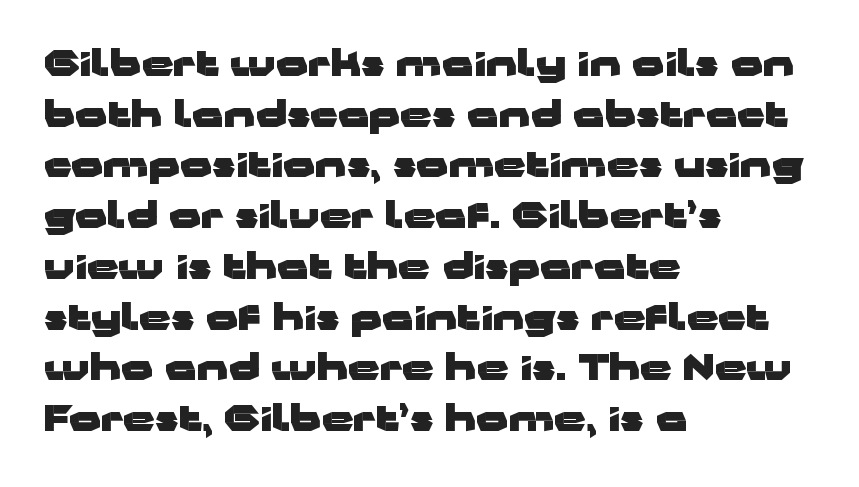
{"serif": "no", "italic": "no", "bold": "yes", "weight": "heavy", "width": "wide", "stroke_contrast": "low", "x_height": "medium", "monospaced": "no", "underline": "no", "align": "left", "line_spacing": "normal", "line_spacing_ratio": 1.45, "letter_spacing": "normal", "letter_spacing_em": 0.0, "glyph_px": 35}
